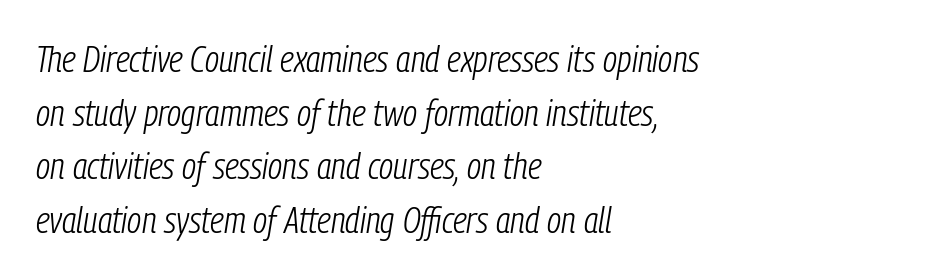
Q: Is the text bold? A: No.
Q: Is the text italic (slanted)? A: Yes, it leans right by about 9 degrees.
Q: Is the text underlined? A: No.
Q: How is the paragraph aligned? A: Left-aligned.
Q: Is the spacing between letters normal or unusually wide? A: Normal.
Q: Is the spacing between lines tight, normal or loose? A: Normal.
Q: Width (condensed, normal, or wide)? A: Condensed.
Q: Stroke contrast? A: Low.
Q: x-height? A: Medium.
Q: Monospaced? A: No.
